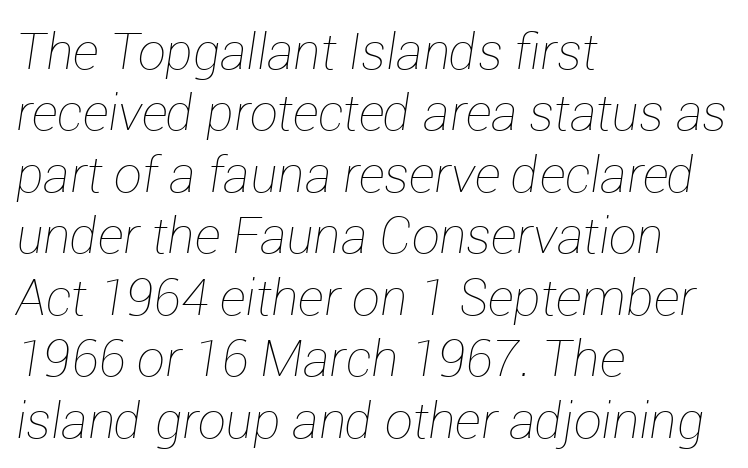
The image shows 50 px thin type, italic (leaning right); set left-aligned, line spacing 1.23x, normal letter spacing, not underlined; low stroke contrast and a medium x-height.
